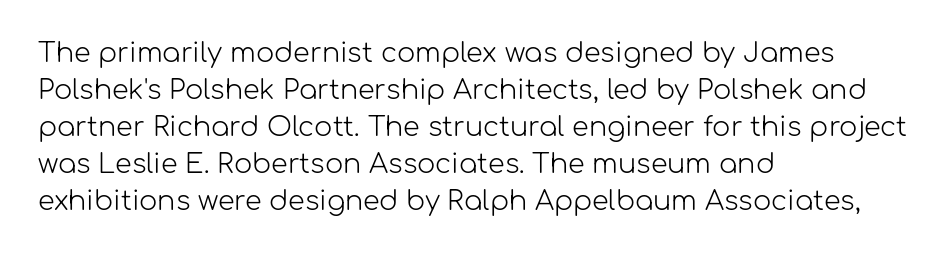
{"italic": "no", "bold": "no", "underline": "no", "align": "left", "line_spacing": "normal", "line_spacing_ratio": 1.37, "letter_spacing": "normal", "letter_spacing_em": 0.0, "glyph_px": 27}
